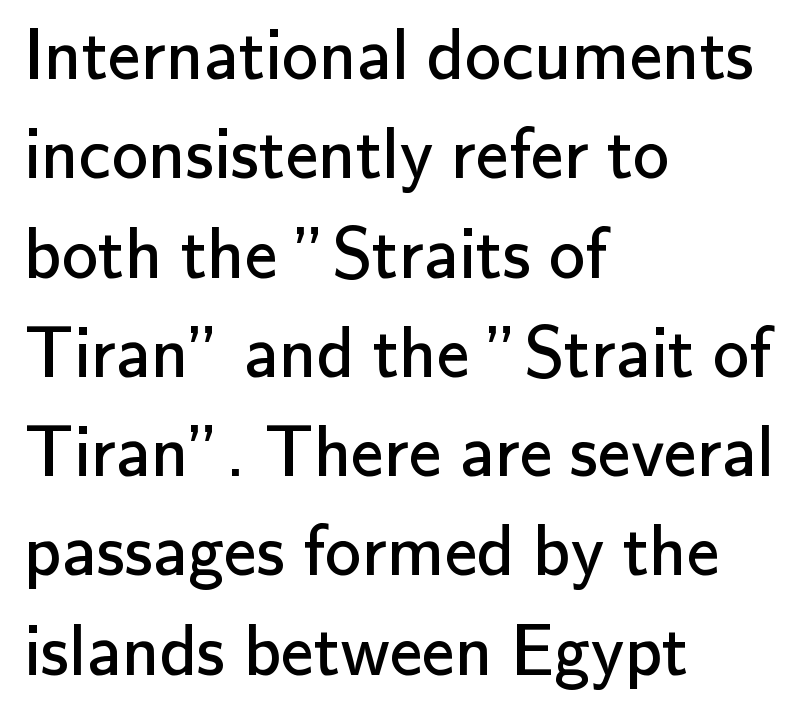
The gaps between neighbouring characters are ordinary and unremarkable. If you measured baseline to baseline, you'd find a middling distance. Plain, unruled lines of type. Every row of glyphs begins at an identical x-position on the left.
